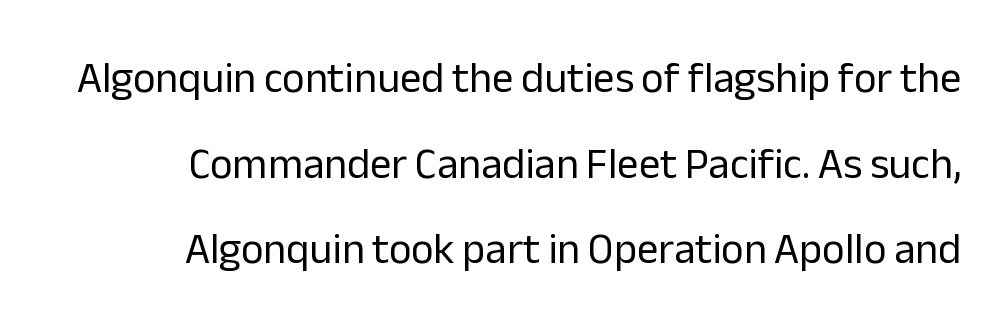
{"serif": "no", "italic": "no", "bold": "no", "weight": "regular", "width": "normal", "stroke_contrast": "low", "x_height": "medium", "monospaced": "no", "underline": "no", "align": "right", "line_spacing": "loose", "line_spacing_ratio": 1.99, "letter_spacing": "normal", "letter_spacing_em": 0.0, "glyph_px": 43}
